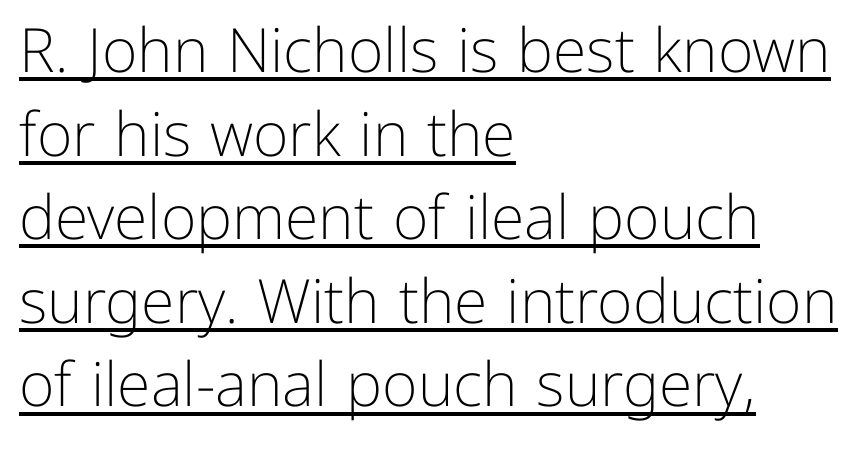
{"serif": "no", "italic": "no", "bold": "no", "weight": "light", "width": "normal", "stroke_contrast": "low", "x_height": "medium", "monospaced": "no", "underline": "yes", "align": "left", "line_spacing": "normal", "line_spacing_ratio": 1.37, "letter_spacing": "normal", "letter_spacing_em": 0.0, "glyph_px": 61}
